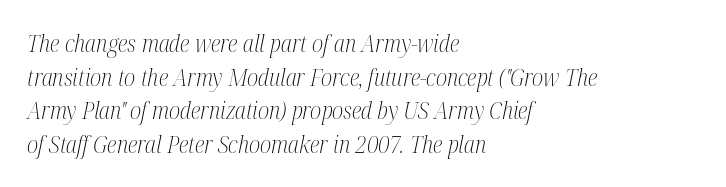
Has an underline been added? It has not. Does the leading feel generous? No, just average. The gaps between neighbouring characters are ordinary and unremarkable. Caption: multi-line text, flush left, ragged right.
